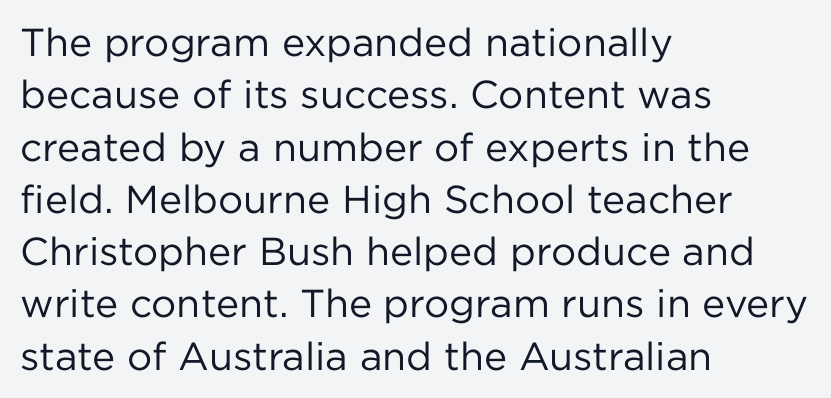
Decoration check: the copy has no underline. Regarding leading, the lines here are spaced in the standard way. Each line starts at the same left margin while the right side varies. These lines are rendered in a variable-pitch font. These lines are composed in type without serifs. Caption: face not bold, strokes unweighted.
